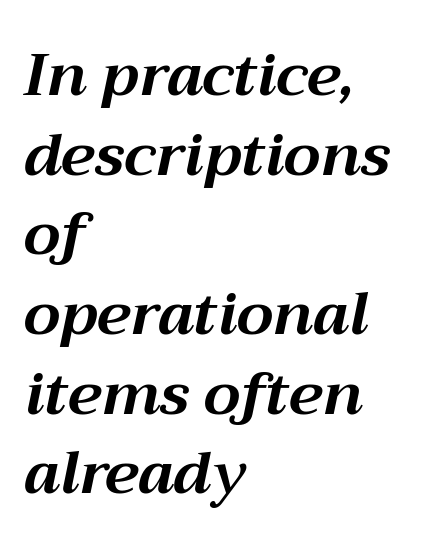
How are the letters spaced? Ordinarily, with no added tracking. Any mark beneath the type? The region is blank. Each glyph is drawn with heavy, bold strokes. These lines stack with their left ends in a neat column. Proportional: the letters do not fall into vertical columns.
